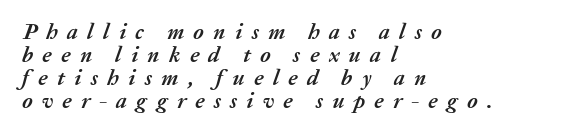
The specimen omits any rule beneath the text block's lines. The letters are spread apart with noticeably loose tracking. Visually the block forms a straight wall on the left and a jagged coastline on the right. Successive baselines arrive quickly, one right under another. As a designer I'd log this as weight 700, bold. Yep, that's italic — everything's leaning.
